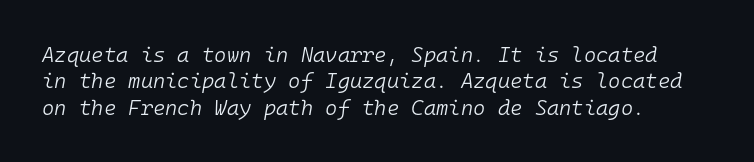
The image shows 21 px text type, italic (leaning right); set normal line spacing (1.26x), normal letter spacing, not underlined.
